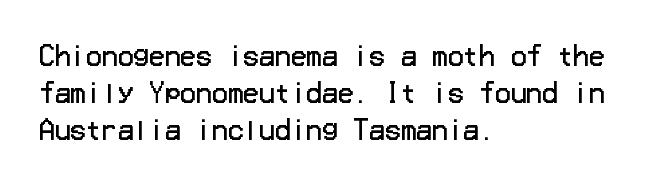
Q: Is the text bold? A: No.
Q: Is the text italic (slanted)? A: No, it is upright.
Q: Is the text underlined? A: No.
Q: How is the paragraph aligned? A: Left-aligned.
Q: Is the spacing between letters normal or unusually wide? A: Normal.
Q: Is the spacing between lines tight, normal or loose? A: Normal.
